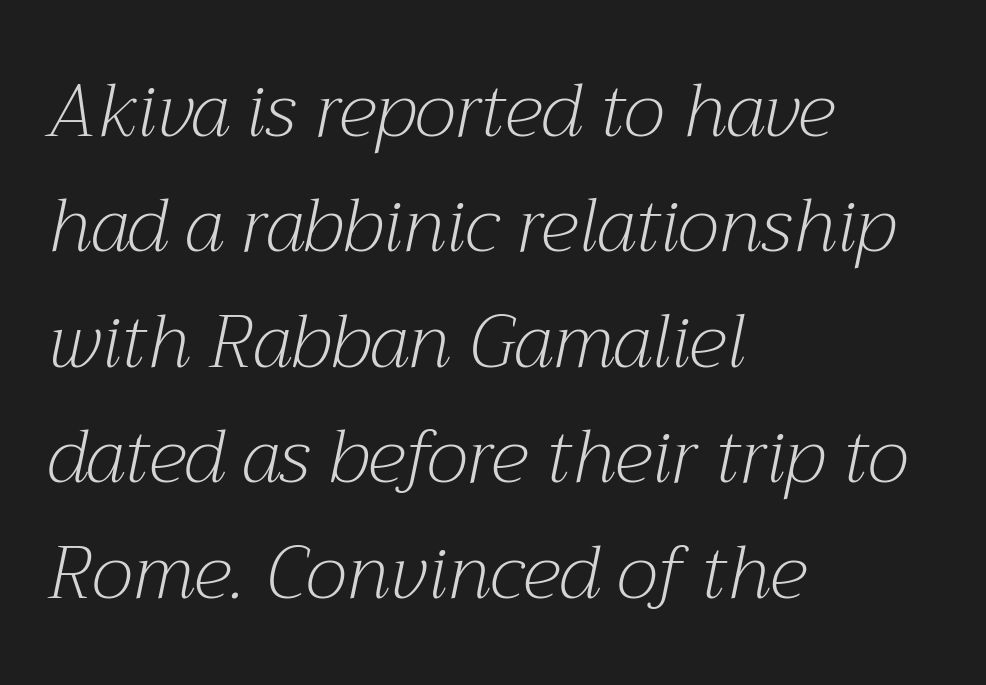
Nothing heavy about these letters — not bold at all. The typeface chosen for these lines features serifs. The designer left line spacing at the default. Horizontally, the lines are justified to the leading edge only. The specimen omits any rule beneath the text block's lines.
